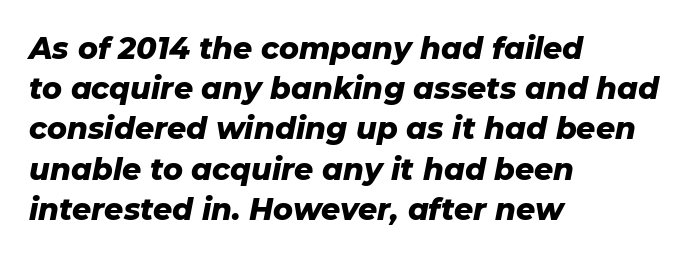
Q: Is the text bold? A: Yes.
Q: Is the text italic (slanted)? A: Yes, it leans right by about 11 degrees.
Q: Is the text underlined? A: No.
Q: How is the paragraph aligned? A: Left-aligned.
Q: Is the spacing between letters normal or unusually wide? A: Normal.
Q: Is the spacing between lines tight, normal or loose? A: Normal.
Q: Width (condensed, normal, or wide)? A: Normal.
Q: Stroke contrast? A: Low.
Q: x-height? A: Medium.
Q: Monospaced? A: No.
